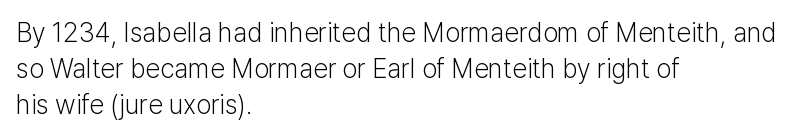
The image shows 27 px text type, upright; set left-aligned, normal line spacing (1.33x), normal letter spacing, not underlined.
